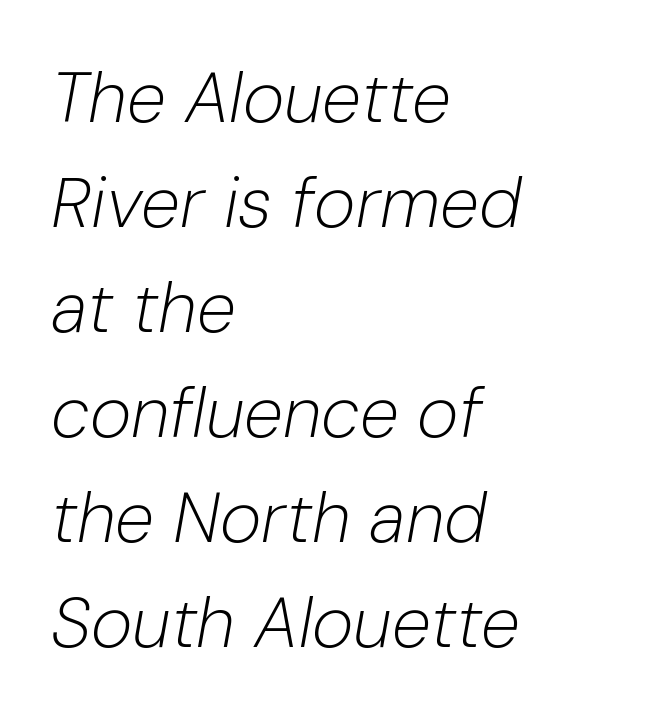
Q: Is the text bold? A: No.
Q: Is the text italic (slanted)? A: Yes, it leans right by about 10 degrees.
Q: Is the text underlined? A: No.
Q: How is the paragraph aligned? A: Left-aligned.
Q: Is the spacing between letters normal or unusually wide? A: Normal.
Q: Is the spacing between lines tight, normal or loose? A: Normal.
Q: Width (condensed, normal, or wide)? A: Normal.
Q: Stroke contrast? A: Low.
Q: x-height? A: Medium.
Q: Monospaced? A: No.
